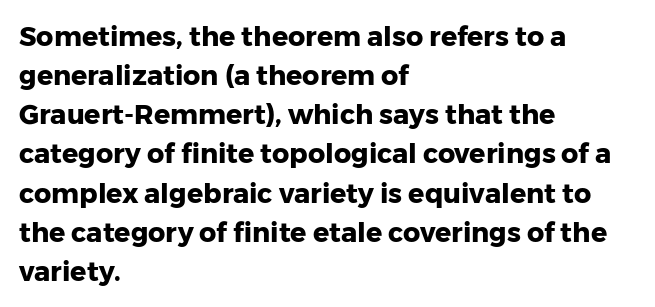
The typography opts for an upright posture over an oblique one. The face used here has the dense, thick strokes of a bold. Words float on clear page, feet unadorned. The typesetter chose a ragged-right arrangement here.
